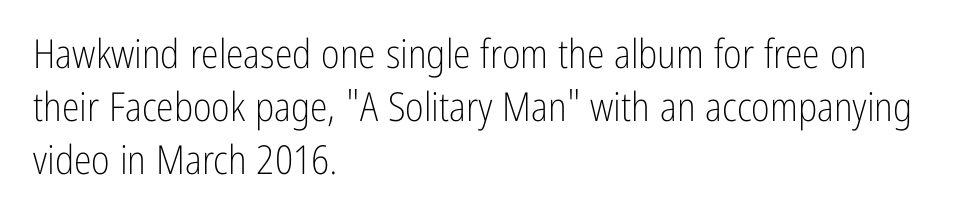
{"serif": "no", "italic": "no", "bold": "no", "weight": "light", "width": "condensed", "stroke_contrast": "low", "x_height": "medium", "monospaced": "no", "underline": "no", "align": "left", "line_spacing": "normal", "line_spacing_ratio": 1.33, "letter_spacing": "normal", "letter_spacing_em": 0.0, "glyph_px": 40}
